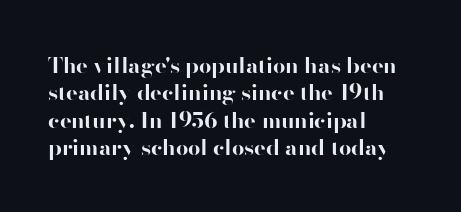
Chunky letters — that's bold for sure. Caption: standard tracking, unaltered. Descenders are the only things crossing below the line. Typeset ragged right — the left edge is the straight one. The letters stand upright; this is a roman face.
